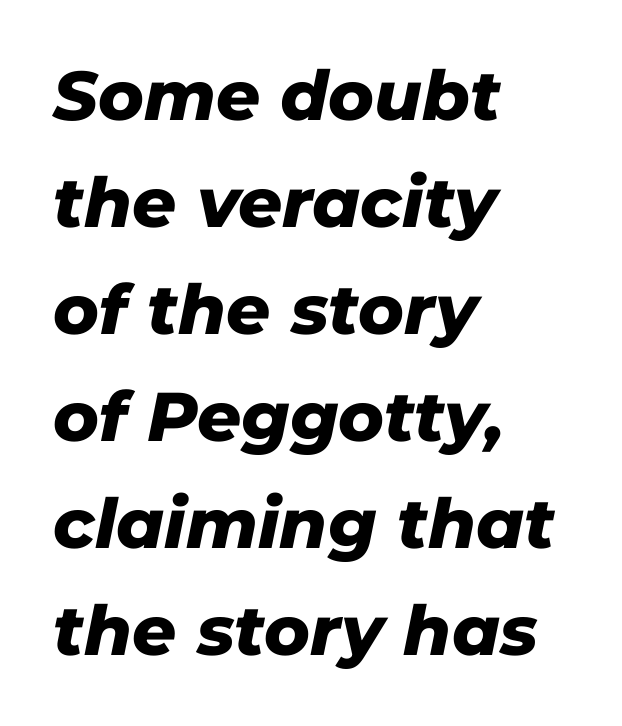
Between one letter and the next there's only the usual sliver of space. Leading: standard. Varying glyph widths throughout — classic text-font behaviour. The whole block is typeset with a tilt. The rendering anchors every line to the left-hand side. A full-strength bold gives these letters their thick strokes.
